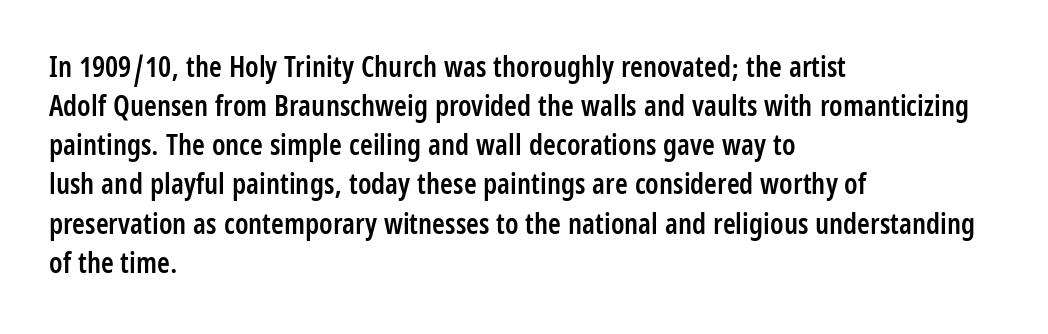
The image shows 29 px semibold, condensed sans-serif type, upright; set left-aligned, normal line spacing (1.35x), normal letter spacing, not underlined; low stroke contrast and a large x-height.
